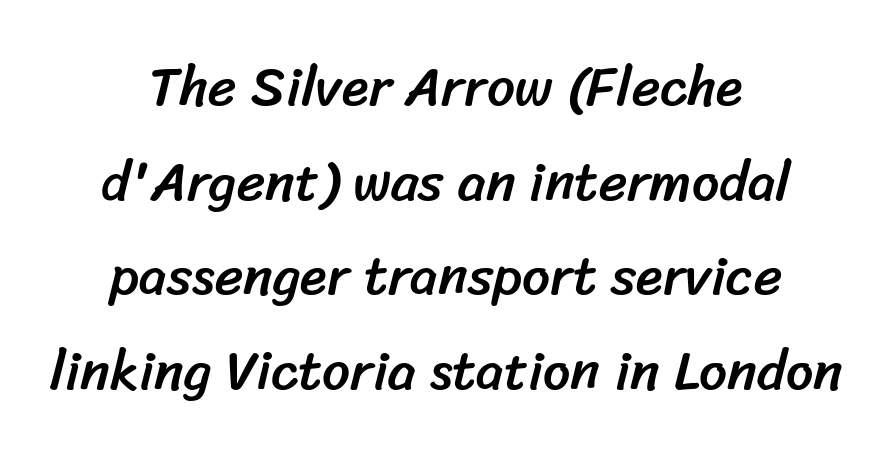
The image shows 55 px sans-serif type; set centered, line spacing 1.72x, normal letter spacing, not underlined; low stroke contrast and a medium x-height.
